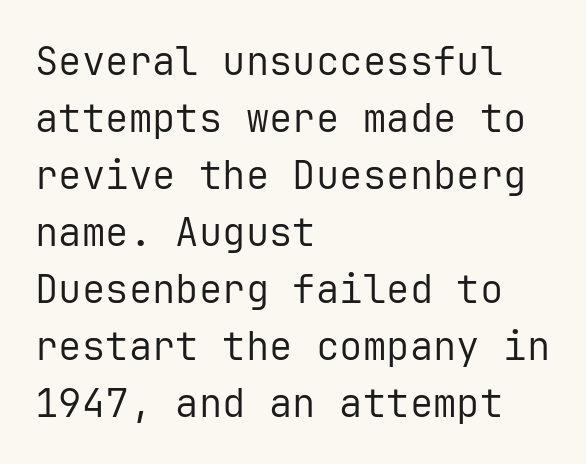
{"serif": "no", "italic": "no", "bold": "no", "weight": "regular", "width": "normal", "stroke_contrast": "low", "x_height": "medium", "monospaced": "yes", "underline": "no", "align": "left", "line_spacing": "normal", "line_spacing_ratio": 1.46, "letter_spacing": "normal", "letter_spacing_em": 0.0, "glyph_px": 39}
